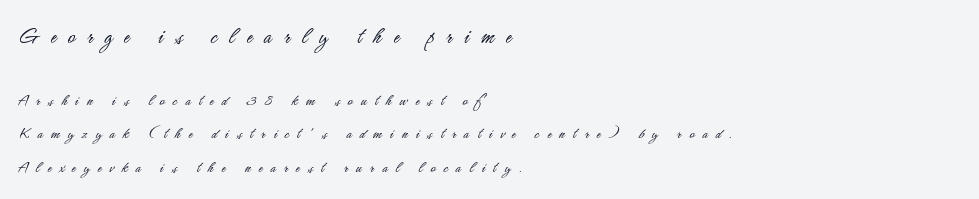
The image shows 25 px text type; set left-aligned, loose line spacing (1.96x), unusually wide letter spacing (+0.47 em), not underlined; the first (top) block is 1.47x larger.
